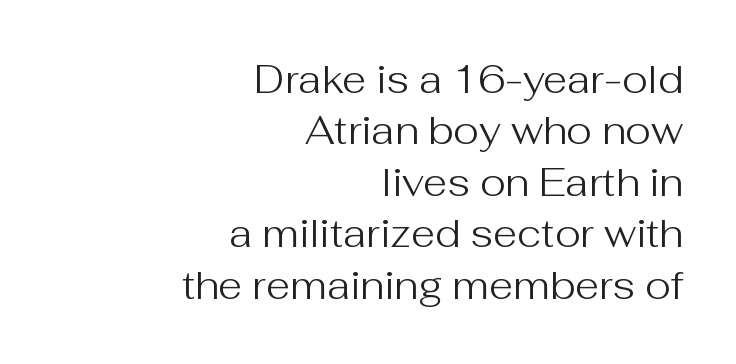
Q: Is the text bold? A: No.
Q: Is the text italic (slanted)? A: No, it is upright.
Q: Is the typeface a serif or a sans-serif typeface? A: Sans-serif.
Q: Is the text underlined? A: No.
Q: How is the paragraph aligned? A: Right-aligned.
Q: Is the spacing between letters normal or unusually wide? A: Normal.
Q: Is the spacing between lines tight, normal or loose? A: Normal.
Q: Width (condensed, normal, or wide)? A: Normal.
Q: Stroke contrast? A: Medium.
Q: x-height? A: Medium.
Q: Monospaced? A: No.
